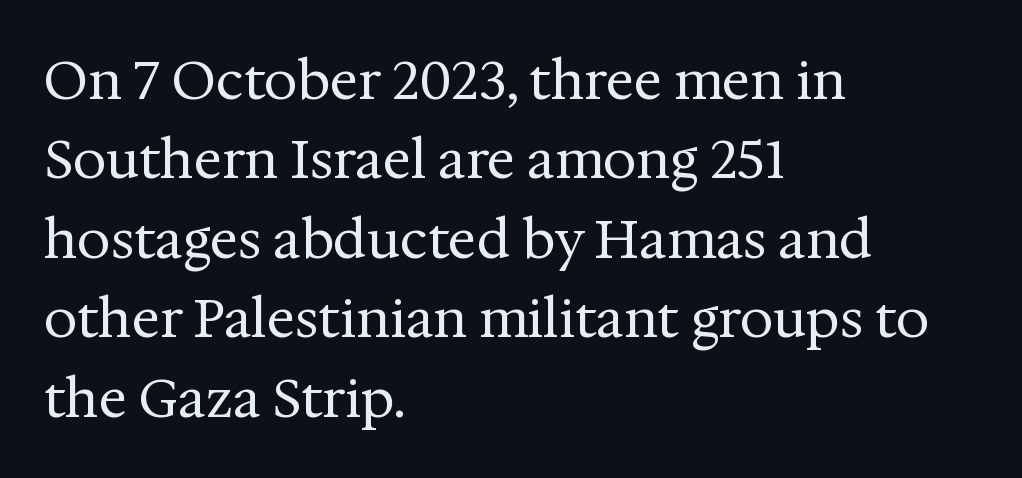
The image shows 53 px regular-weight serif type, upright; set left-aligned, normal line spacing (1.5x), normal letter spacing, not underlined; medium stroke contrast and a medium x-height.
